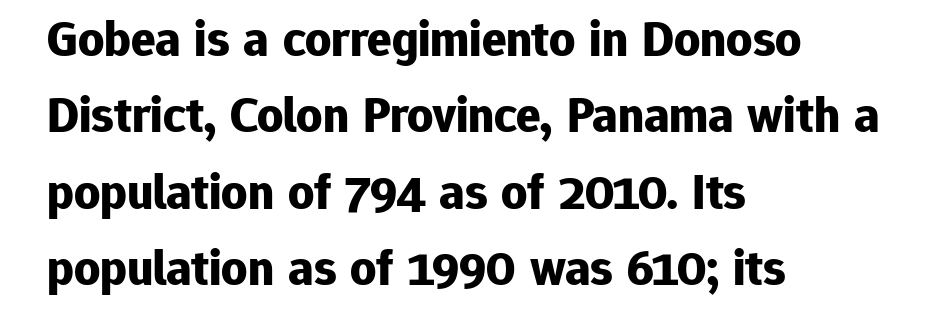
The image shows 51 px bold sans-serif type, upright; set left-aligned, normal line spacing (1.5x), normal letter spacing, not underlined; low stroke contrast and a medium x-height.
